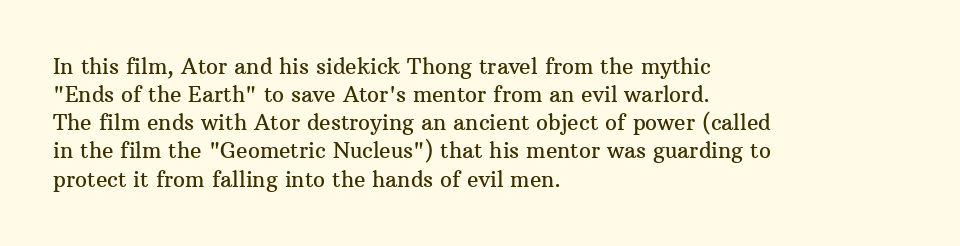
The image shows 21 px text type, upright; set left-aligned, normal line spacing (1.34x), normal letter spacing, not underlined.
